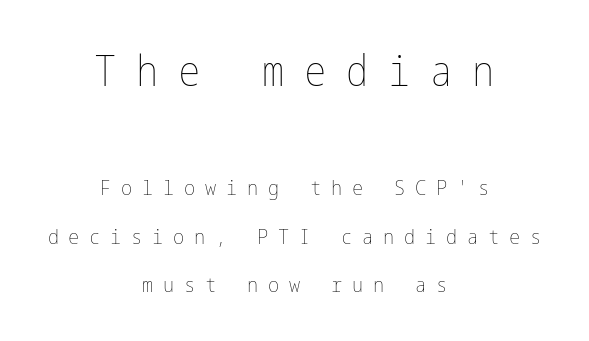
{"italic": "no", "bold": "no", "weight": "thin", "width": "condensed", "stroke_contrast": "low", "x_height": "medium", "underline": "no", "align": "center", "line_spacing": "loose", "line_spacing_ratio": 2.32, "letter_spacing": "wide", "letter_spacing_em": 0.47, "larger_block": "first", "size_ratio": 2.0, "glyph_px": 42}
